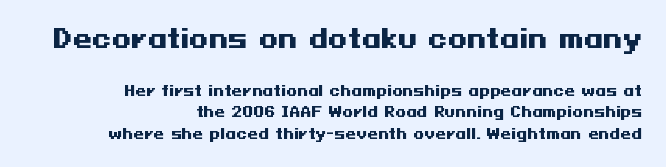
Q: Is the text bold? A: Yes.
Q: Is the text italic (slanted)? A: No, it is upright.
Q: Is the text underlined? A: No.
Q: How is the paragraph aligned? A: Right-aligned.
Q: Is the spacing between letters normal or unusually wide? A: Normal.
Q: Is the spacing between lines tight, normal or loose? A: Normal.
Q: Which block of text is set in a larger size, the first (top) or the second (bottom)? A: The first (top) one.
